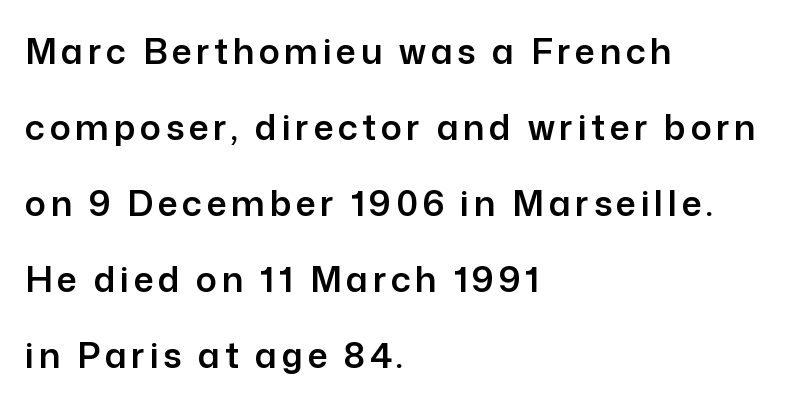
The image shows 35 px sans-serif type, upright; set left-aligned, loose line spacing (2.17x), not underlined; low stroke contrast and a medium x-height.
